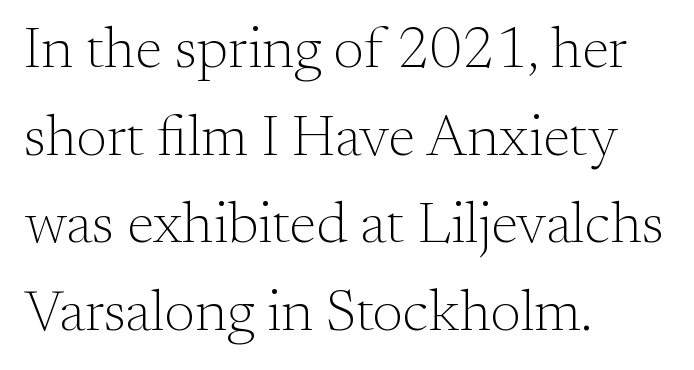
Q: Is the text bold? A: No.
Q: Is the text italic (slanted)? A: No, it is upright.
Q: Is the typeface a serif or a sans-serif typeface? A: Serif.
Q: Is the text underlined? A: No.
Q: How is the paragraph aligned? A: Left-aligned.
Q: Is the spacing between letters normal or unusually wide? A: Normal.
Q: Is the spacing between lines tight, normal or loose? A: Normal.
Q: Width (condensed, normal, or wide)? A: Normal.
Q: Stroke contrast? A: Medium.
Q: x-height? A: Small.
Q: Monospaced? A: No.
